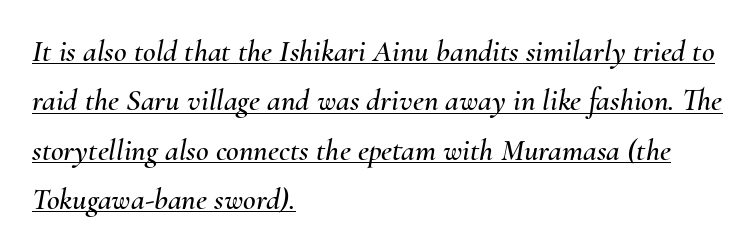
The passage is arranged the way most books set body copy — flush left. Letter spacing: default. Posture: slanted. A normal amount of white space separates one row of letters from the next. Every word sits above its own underline. You could not count columns in this text — the font is proportionally spaced.
